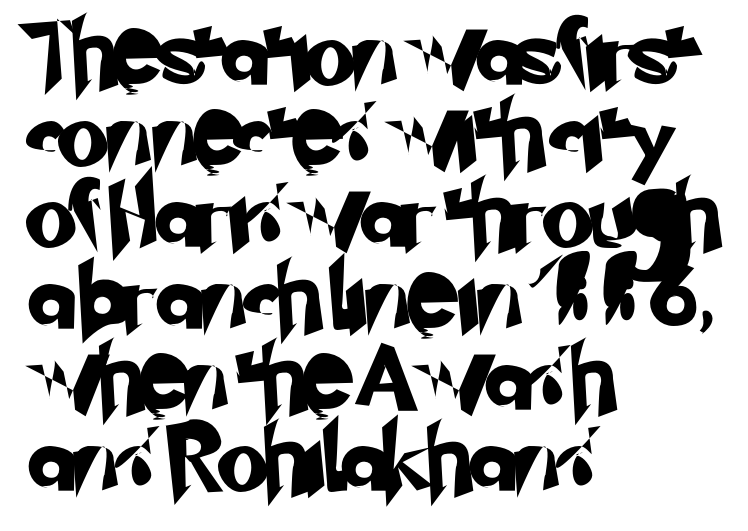
The image shows 66 px sans-serif type; set left-aligned, line spacing 1.23x, normal letter spacing, not underlined; low stroke contrast and a small x-height.
